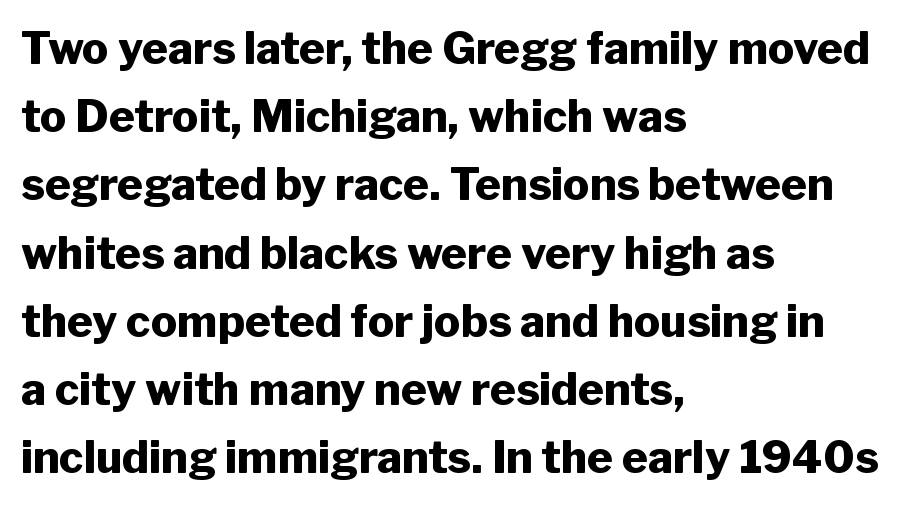
{"serif": "no", "italic": "no", "bold": "yes", "weight": "heavy", "width": "normal", "stroke_contrast": "low", "x_height": "medium", "monospaced": "no", "underline": "no", "align": "left", "line_spacing": "normal", "line_spacing_ratio": 1.55, "letter_spacing": "normal", "letter_spacing_em": 0.0, "glyph_px": 44}
